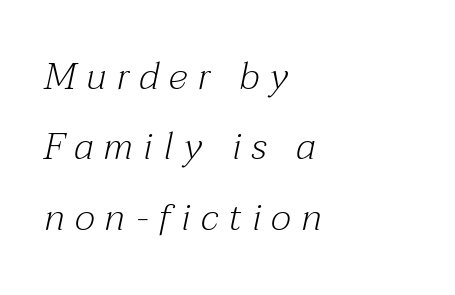
{"serif": "yes", "italic": "yes", "lean": "right", "slant_degrees": 12, "bold": "no", "weight": "light", "width": "normal", "stroke_contrast": "medium", "x_height": "medium", "monospaced": "no", "underline": "no", "align": "left", "line_spacing_ratio": 1.85, "letter_spacing": "wide", "letter_spacing_em": 0.27, "glyph_px": 38}
